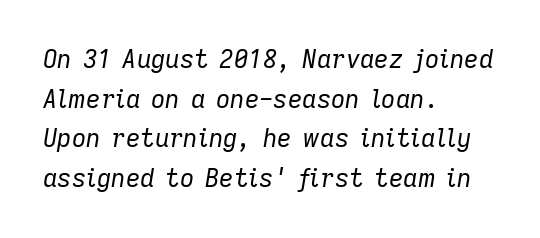
Q: Is the text bold? A: No.
Q: Is the text italic (slanted)? A: Yes, it leans right by about 9 degrees.
Q: Is the text underlined? A: No.
Q: How is the paragraph aligned? A: Left-aligned.
Q: Is the spacing between letters normal or unusually wide? A: Normal.
Q: Is the spacing between lines tight, normal or loose? A: Normal.
